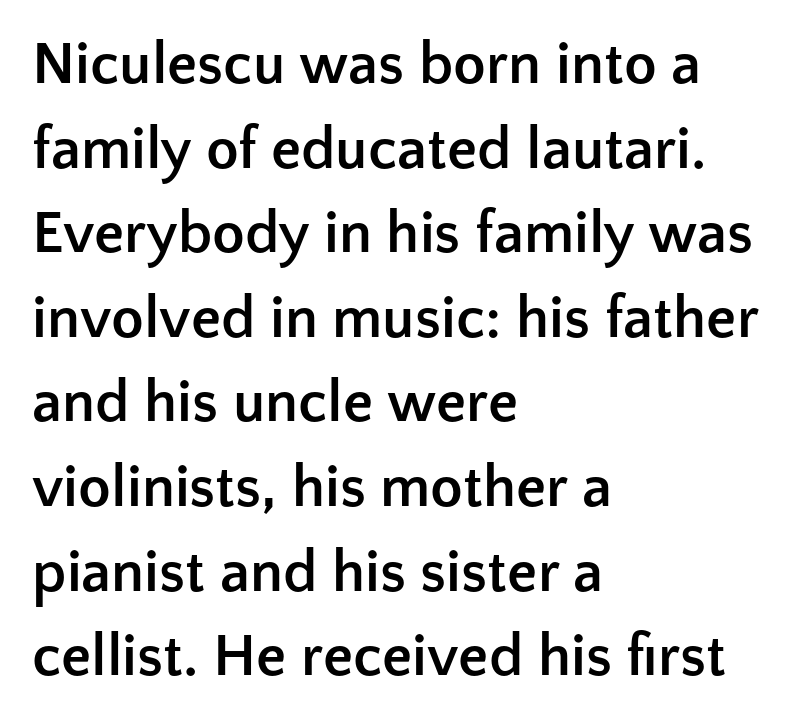
Q: Is the text bold? A: Yes.
Q: Is the text italic (slanted)? A: No, it is upright.
Q: Is the typeface a serif or a sans-serif typeface? A: Sans-serif.
Q: Is the text underlined? A: No.
Q: How is the paragraph aligned? A: Left-aligned.
Q: Is the spacing between letters normal or unusually wide? A: Normal.
Q: Is the spacing between lines tight, normal or loose? A: Normal.
Q: Width (condensed, normal, or wide)? A: Normal.
Q: Stroke contrast? A: Low.
Q: x-height? A: Medium.
Q: Monospaced? A: No.
